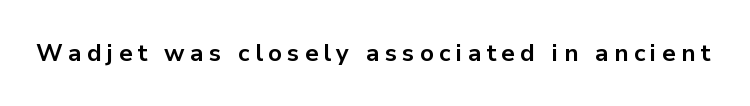
{"italic": "no", "bold": "yes", "underline": "no", "letter_spacing": "wide", "letter_spacing_em": 0.22, "glyph_px": 24}
